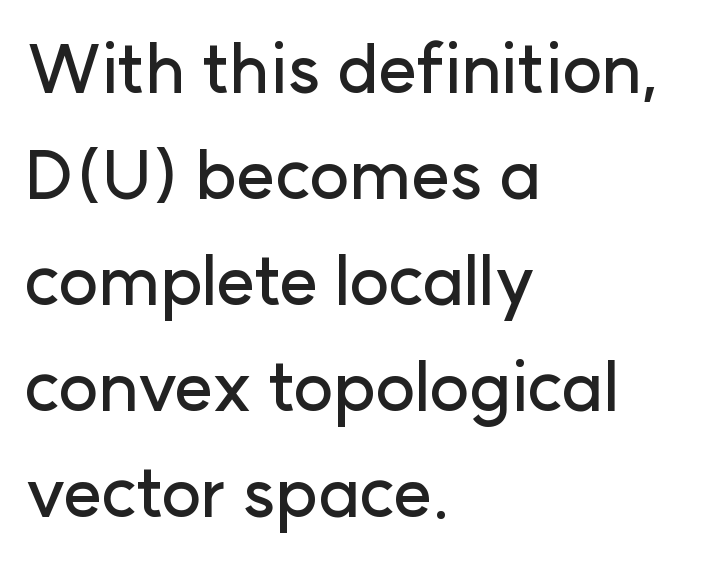
The image shows 68 px sans-serif type, upright; set left-aligned, normal line spacing (1.56x), normal letter spacing, not underlined; low stroke contrast and a medium x-height.
